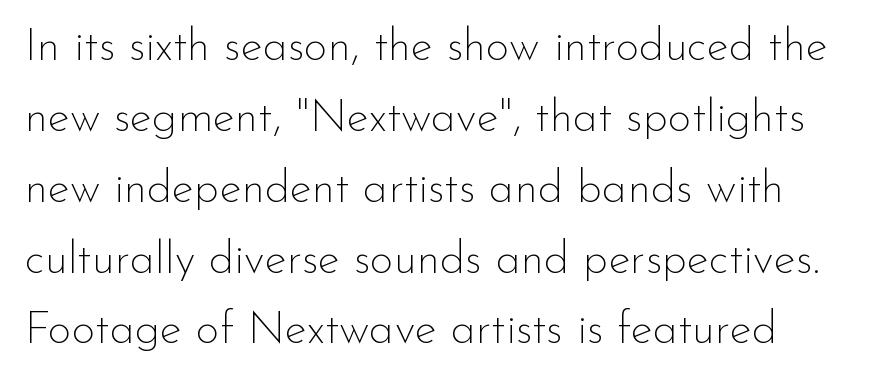
Q: Is the text bold? A: No.
Q: Is the text italic (slanted)? A: No, it is upright.
Q: Is the typeface a serif or a sans-serif typeface? A: Sans-serif.
Q: Is the text underlined? A: No.
Q: Is the spacing between letters normal or unusually wide? A: Normal.
Q: Is the spacing between lines tight, normal or loose? A: Normal.
Q: Width (condensed, normal, or wide)? A: Normal.
Q: Stroke contrast? A: Low.
Q: x-height? A: Small.
Q: Monospaced? A: No.
